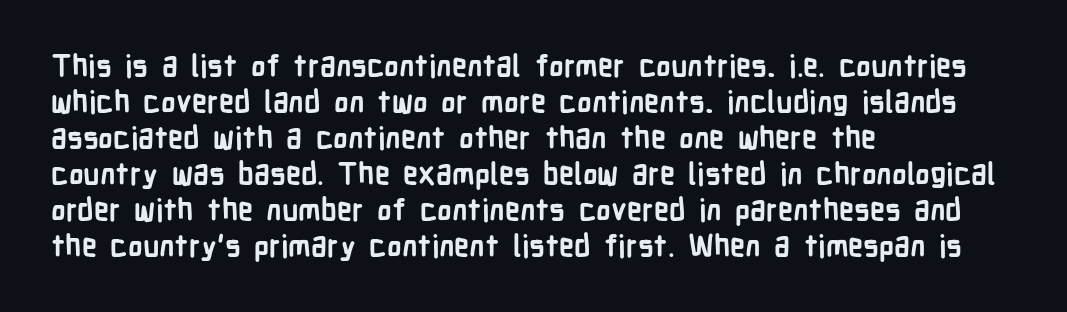
The image shows 30 px semibold, condensed sans-serif type, upright; set left-aligned, line spacing 1.2x, normal letter spacing, not underlined; low stroke contrast and a medium x-height.
